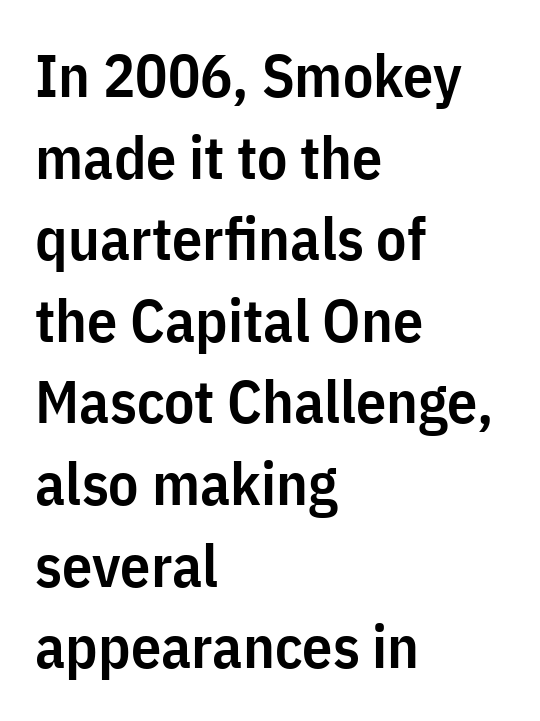
No italicization has been applied; the sample stays upright. These words are printed semibold, heavier than regular yet not bold. Note: no serifs on the glyphs. The lines in this sample share a left origin and differ only in where they stop. This rendering features lettering with no underline.
